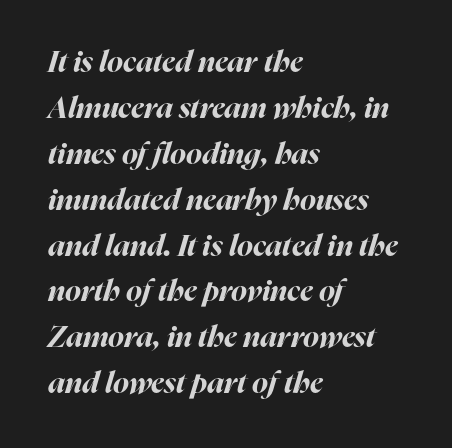
The image shows 30 px bold type, italic (leaning right); set left-aligned, normal line spacing (1.53x), normal letter spacing, not underlined; high stroke contrast and a medium x-height.
